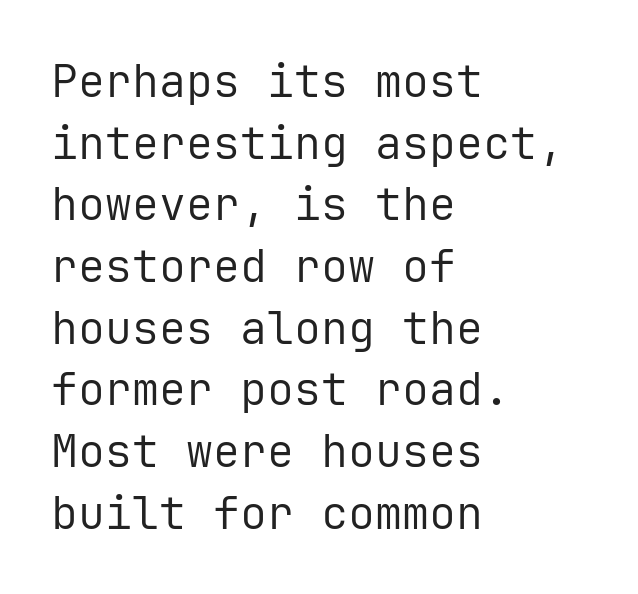
{"serif": "no", "italic": "no", "bold": "no", "weight": "regular", "width": "normal", "stroke_contrast": "low", "x_height": "medium", "monospaced": "yes", "underline": "no", "align": "left", "line_spacing": "normal", "line_spacing_ratio": 1.37, "letter_spacing": "normal", "letter_spacing_em": 0.0, "glyph_px": 45}
